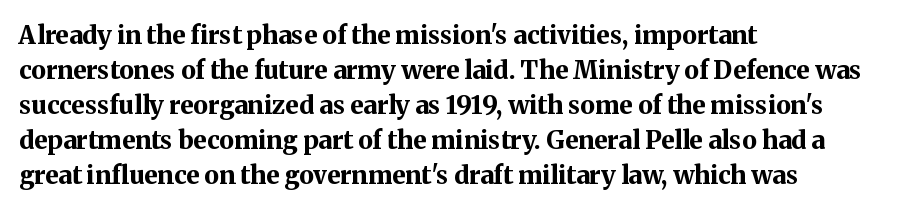
Nope, not italic — everything's standing straight. Regular leading. Teacher's note: observe the even left margin — that is flush-left alignment. The space beneath each line is pristine and unruled. Glyph-to-glyph distance matches everyday printed text.
